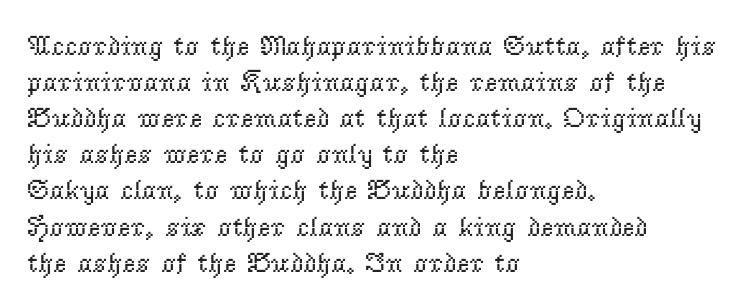
Q: Is the text bold? A: No.
Q: Is the text italic (slanted)? A: No, it is upright.
Q: Is the typeface a serif or a sans-serif typeface? A: Serif.
Q: Is the text underlined? A: No.
Q: How is the paragraph aligned? A: Left-aligned.
Q: Is the spacing between letters normal or unusually wide? A: Normal.
Q: Is the spacing between lines tight, normal or loose? A: Normal.
Q: Width (condensed, normal, or wide)? A: Normal.
Q: Stroke contrast? A: Low.
Q: x-height? A: Small.
Q: Monospaced? A: No.
